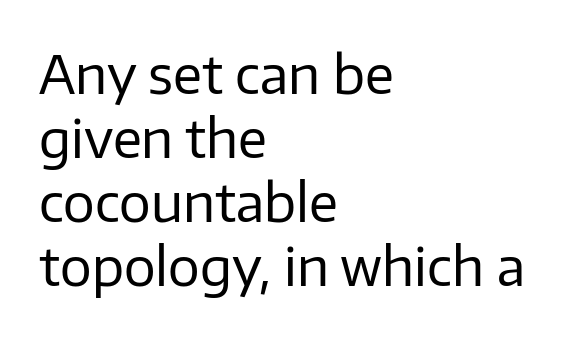
{"serif": "no", "italic": "no", "bold": "no", "weight": "regular", "width": "normal", "stroke_contrast": "low", "x_height": "medium", "monospaced": "no", "underline": "no", "align": "left", "line_spacing_ratio": 1.21, "letter_spacing": "normal", "letter_spacing_em": 0.0, "glyph_px": 53}
